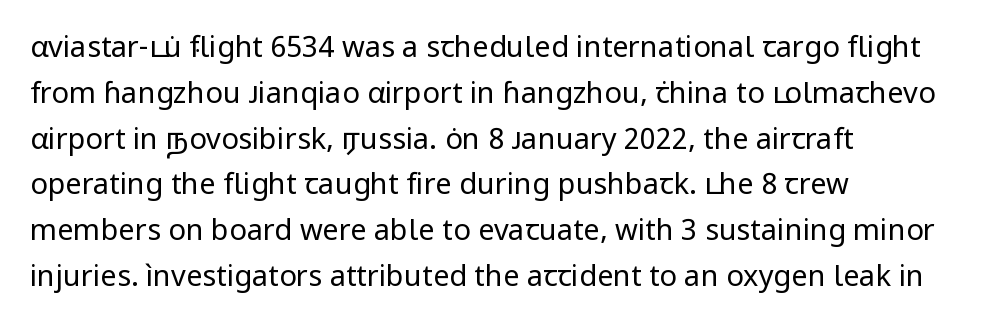
Q: Is the text bold? A: No.
Q: Is the text italic (slanted)? A: No, it is upright.
Q: Is the typeface a serif or a sans-serif typeface? A: Sans-serif.
Q: Is the text underlined? A: No.
Q: How is the paragraph aligned? A: Left-aligned.
Q: Is the spacing between letters normal or unusually wide? A: Normal.
Q: Is the spacing between lines tight, normal or loose? A: Normal.
Q: Width (condensed, normal, or wide)? A: Normal.
Q: Stroke contrast? A: Low.
Q: x-height? A: Medium.
Q: Monospaced? A: No.
